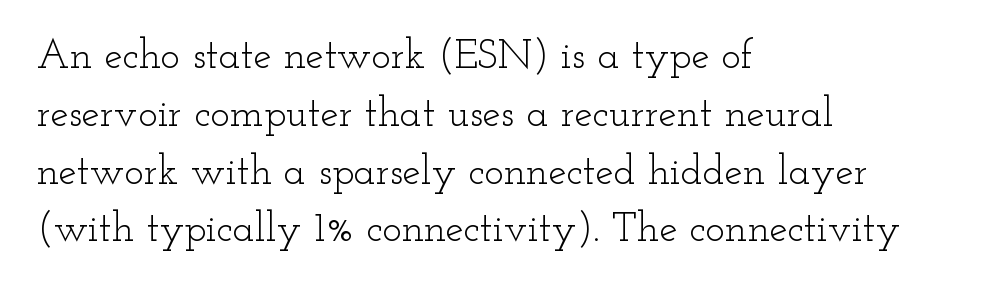
The image shows 41 px light, wide serif type, upright; set left-aligned, normal line spacing (1.41x), normal letter spacing, not underlined; low stroke contrast and a small x-height.
